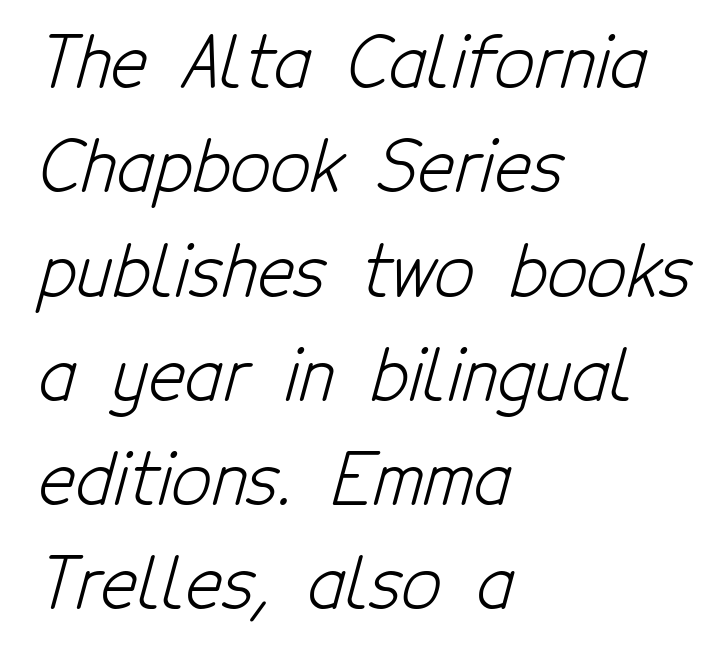
The letters look calm and open, with moderate or lighter stems. Is the letter spacing exaggerated? No — it looks like the ordinary default. These lines sit exactly where default settings would place them. Grotesque or geometric, the face here clearly has no serifs.
